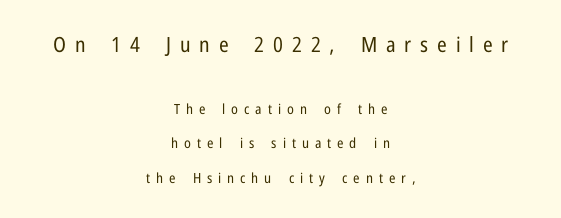
{"italic": "no", "bold": "no", "underline": "no", "align": "center", "line_spacing": "loose", "line_spacing_ratio": 2.47, "letter_spacing": "wide", "letter_spacing_em": 0.42, "larger_block": "first", "size_ratio": 1.5, "glyph_px": 21}
